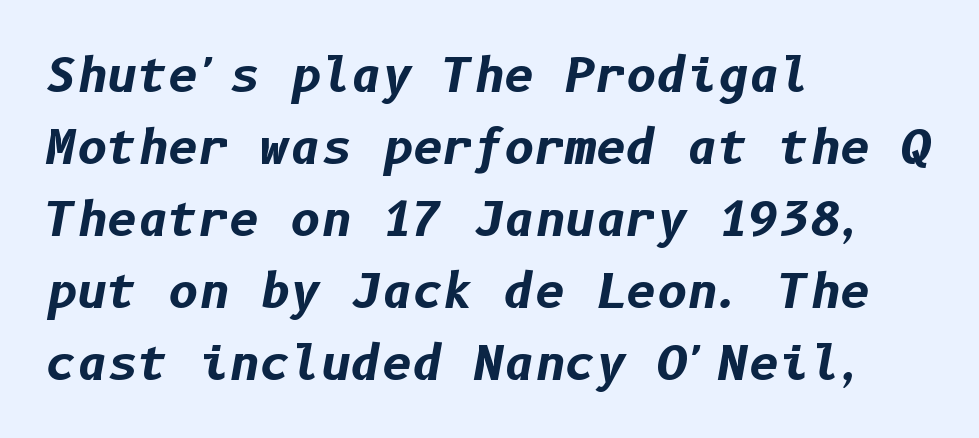
Q: Is the text bold? A: Yes.
Q: Is the text italic (slanted)? A: Yes, it leans right by about 10 degrees.
Q: Is the text underlined? A: No.
Q: How is the paragraph aligned? A: Left-aligned.
Q: Is the spacing between letters normal or unusually wide? A: Normal.
Q: Is the spacing between lines tight, normal or loose? A: Normal.
Q: Width (condensed, normal, or wide)? A: Normal.
Q: Stroke contrast? A: Low.
Q: x-height? A: Medium.
